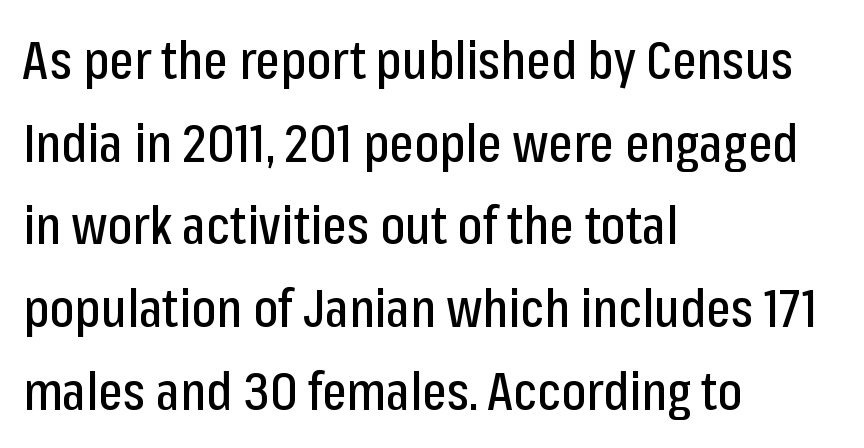
The image shows 52 px condensed sans-serif type, upright; set left-aligned, normal line spacing (1.59x), normal letter spacing, not underlined; low stroke contrast and a medium x-height.
